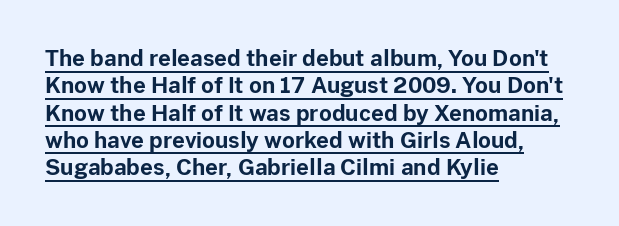
The image shows 22 px bold type, upright; set left-aligned, line spacing 1.24x, normal letter spacing, underlined.
